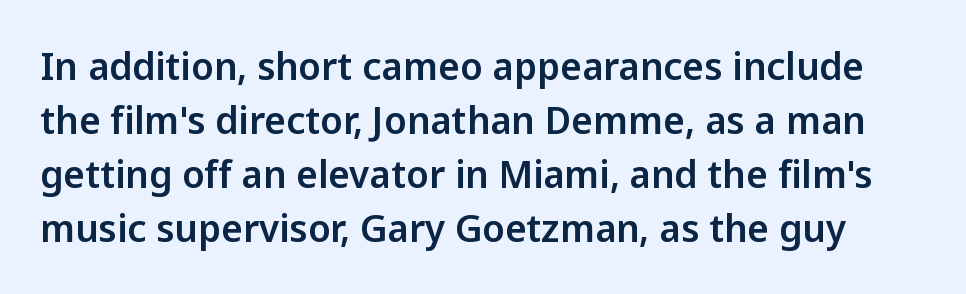
{"serif": "no", "italic": "no", "width": "normal", "stroke_contrast": "low", "x_height": "medium", "monospaced": "no", "underline": "no", "line_spacing": "normal", "line_spacing_ratio": 1.46, "letter_spacing": "normal", "letter_spacing_em": 0.0, "glyph_px": 37}
